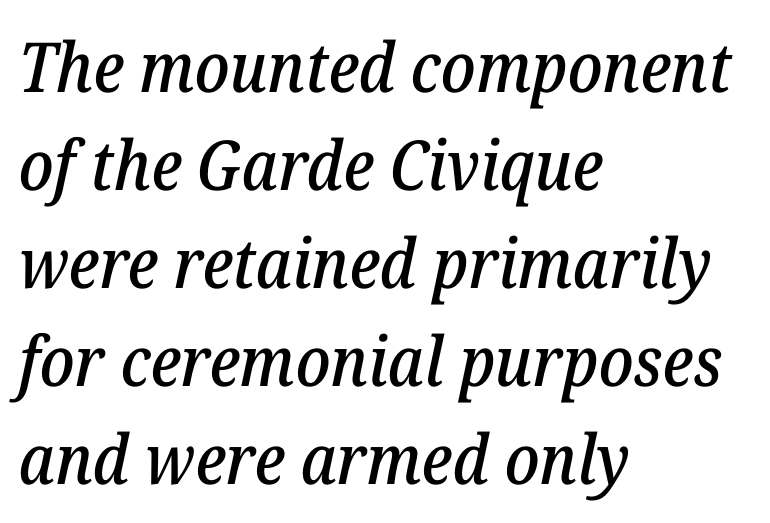
Q: Is the text italic (slanted)? A: Yes, it leans right by about 12 degrees.
Q: Is the typeface a serif or a sans-serif typeface? A: Serif.
Q: Is the text underlined? A: No.
Q: How is the paragraph aligned? A: Left-aligned.
Q: Is the spacing between letters normal or unusually wide? A: Normal.
Q: Is the spacing between lines tight, normal or loose? A: Normal.
Q: Width (condensed, normal, or wide)? A: Normal.
Q: Stroke contrast? A: Low.
Q: x-height? A: Medium.
Q: Monospaced? A: No.
